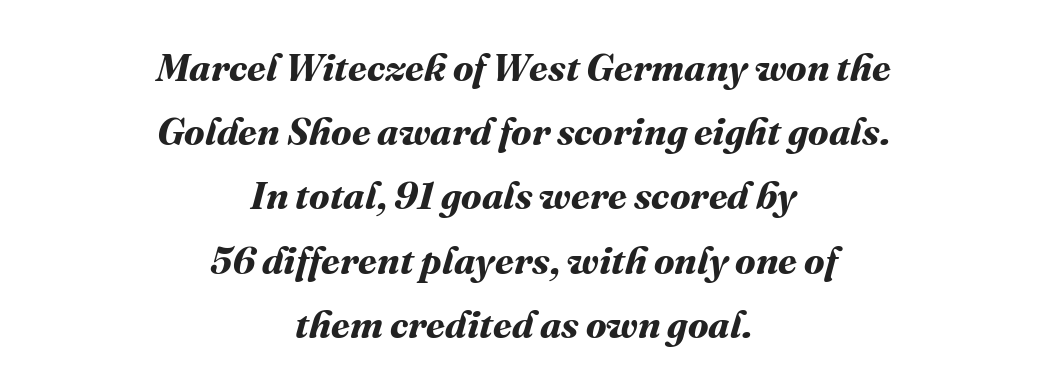
The image shows 38 px bold type; set centered, normal line spacing (1.69x), normal letter spacing, not underlined; medium stroke contrast and a medium x-height.
